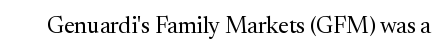
Q: Is the text bold? A: No.
Q: Is the text italic (slanted)? A: No, it is upright.
Q: Is the text underlined? A: No.
Q: Is the spacing between letters normal or unusually wide? A: Normal.
